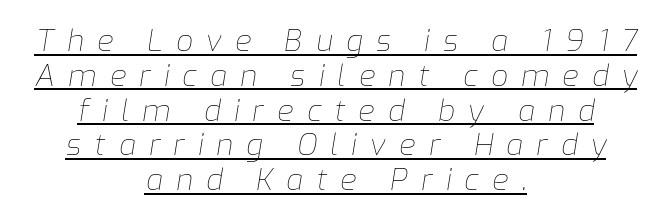
Q: Is the text bold? A: No.
Q: Is the text italic (slanted)? A: Yes, it leans right by about 9 degrees.
Q: Is the text underlined? A: Yes.
Q: How is the paragraph aligned? A: Centered.
Q: Is the spacing between letters normal or unusually wide? A: Unusually wide.
Q: Width (condensed, normal, or wide)? A: Normal.
Q: Stroke contrast? A: Low.
Q: x-height? A: Medium.
Q: Monospaced? A: No.
